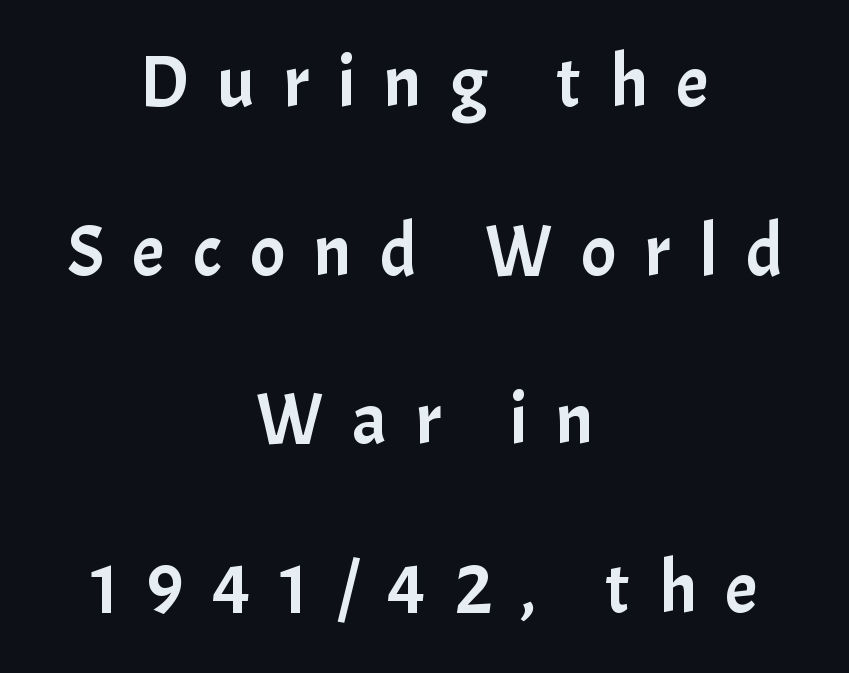
{"serif": "no", "italic": "no", "width": "normal", "stroke_contrast": "low", "x_height": "medium", "monospaced": "no", "underline": "no", "align": "center", "line_spacing": "loose", "line_spacing_ratio": 2.31, "letter_spacing": "wide", "letter_spacing_em": 0.39, "glyph_px": 73}
